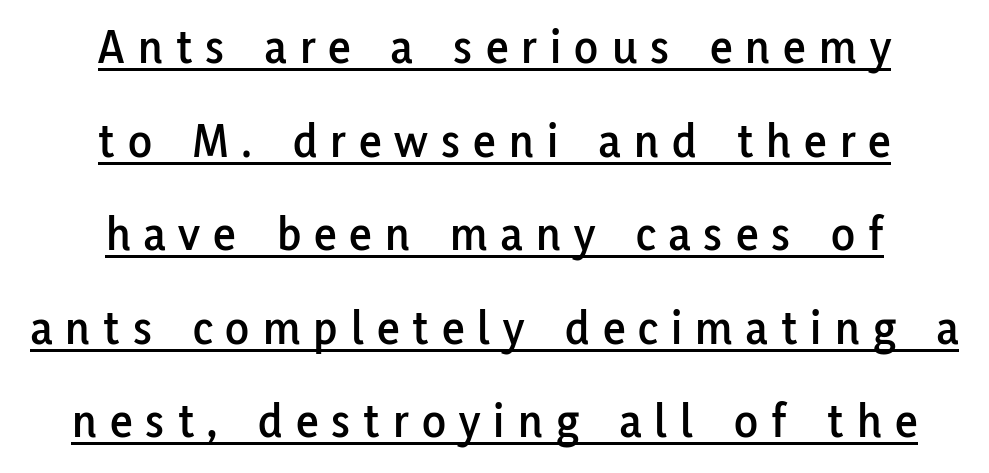
The image shows 49 px sans-serif type, upright; set centered, loose line spacing (1.91x), unusually wide letter spacing (+0.27 em), underlined; low stroke contrast and a medium x-height.
